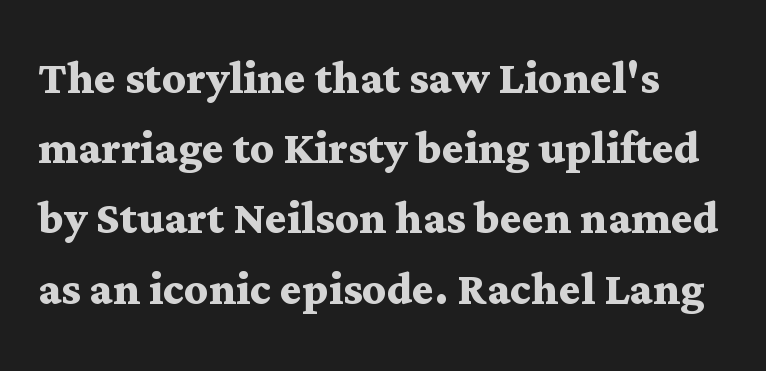
Looks like regular typesetting: each glyph gets only the width it needs. Examine the stroke ends and you'll spot serifs. Caption: standard tracking, unaltered. Any mark beneath the type? The region is blank.
